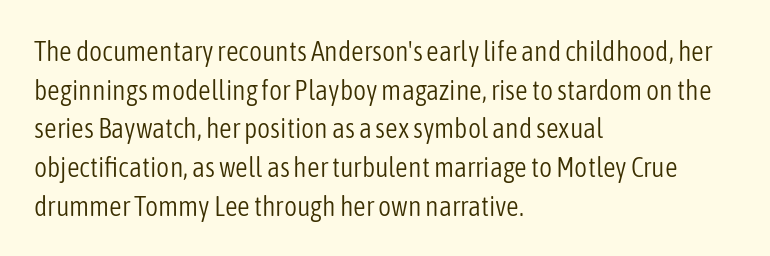
This rendering employs a face without finishing strokes, i.e., a sans-serif. Type without underlining. The lines in this sample share a left origin and differ only in where they stop. Here the glyphs are tracked normally, forming tight word shapes.
